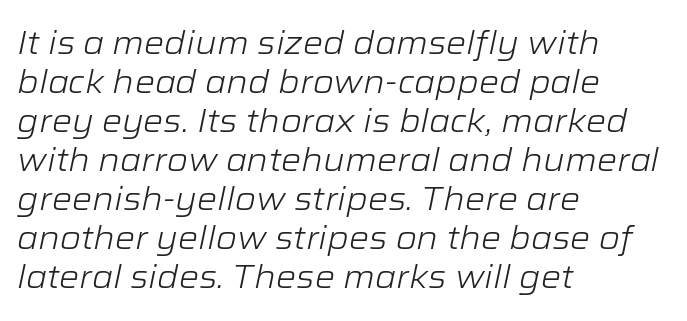
Q: Is the text bold? A: No.
Q: Is the text italic (slanted)? A: Yes, it leans right by about 12 degrees.
Q: Is the text underlined? A: No.
Q: How is the paragraph aligned? A: Left-aligned.
Q: Is the spacing between letters normal or unusually wide? A: Normal.
Q: Width (condensed, normal, or wide)? A: Wide.
Q: Stroke contrast? A: Low.
Q: x-height? A: Medium.
Q: Monospaced? A: No.
